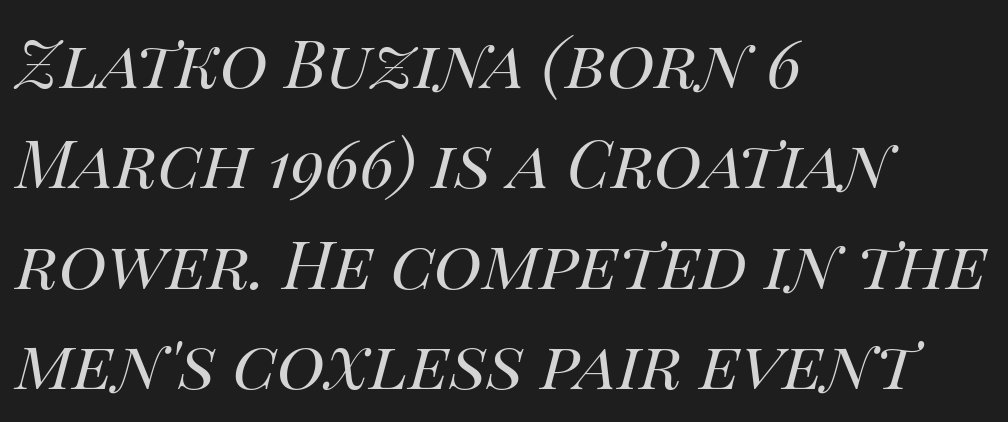
Q: Is the text bold? A: No.
Q: Is the text italic (slanted)? A: Yes, it leans right by about 14 degrees.
Q: Is the text underlined? A: No.
Q: How is the paragraph aligned? A: Left-aligned.
Q: Is the spacing between letters normal or unusually wide? A: Normal.
Q: Is the spacing between lines tight, normal or loose? A: Normal.
Q: Width (condensed, normal, or wide)? A: Normal.
Q: Stroke contrast? A: High.
Q: x-height? A: Large.
Q: Monospaced? A: No.
